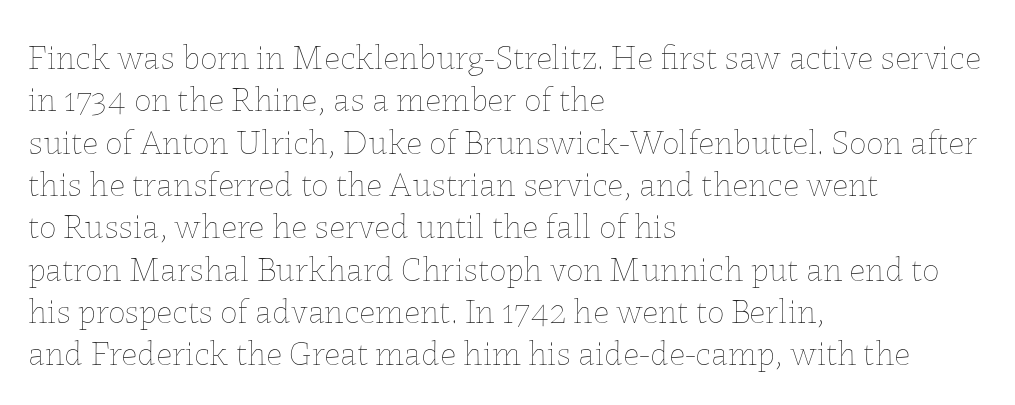
The image shows 35 px thin type, upright; set left-aligned, line spacing 1.21x, normal letter spacing, not underlined; low stroke contrast and a medium x-height.
